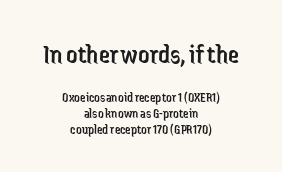
Both edges are ragged and mirror each other, which tells us the setting is centered. The gaps between neighbouring characters are ordinary and unremarkable. Ordinary non-slanted type is in use. The rendering uses natural spacing where letterforms have individual widths. Which of the two is more prominent by size? The first, at the top.
